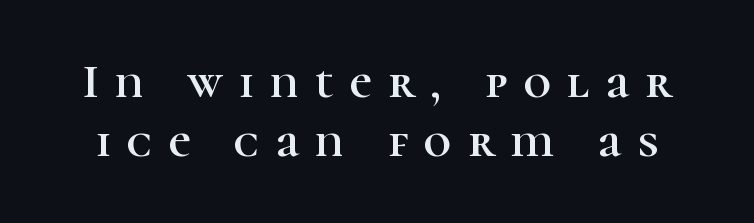
Q: Is the text italic (slanted)? A: No, it is upright.
Q: Is the typeface a serif or a sans-serif typeface? A: Serif.
Q: Is the text underlined? A: No.
Q: Is the spacing between letters normal or unusually wide? A: Unusually wide.
Q: Width (condensed, normal, or wide)? A: Normal.
Q: Stroke contrast? A: High.
Q: x-height? A: Medium.
Q: Monospaced? A: No.
